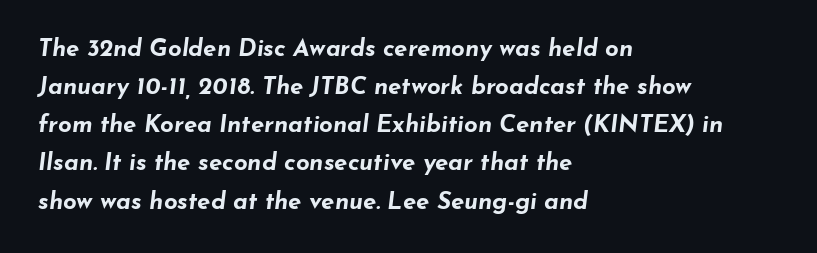
{"italic": "yes", "lean": "right", "slant_degrees": 7, "bold": "yes", "underline": "no", "align": "left", "line_spacing": "normal", "line_spacing_ratio": 1.59, "letter_spacing": "normal", "letter_spacing_em": 0.0, "glyph_px": 24}
